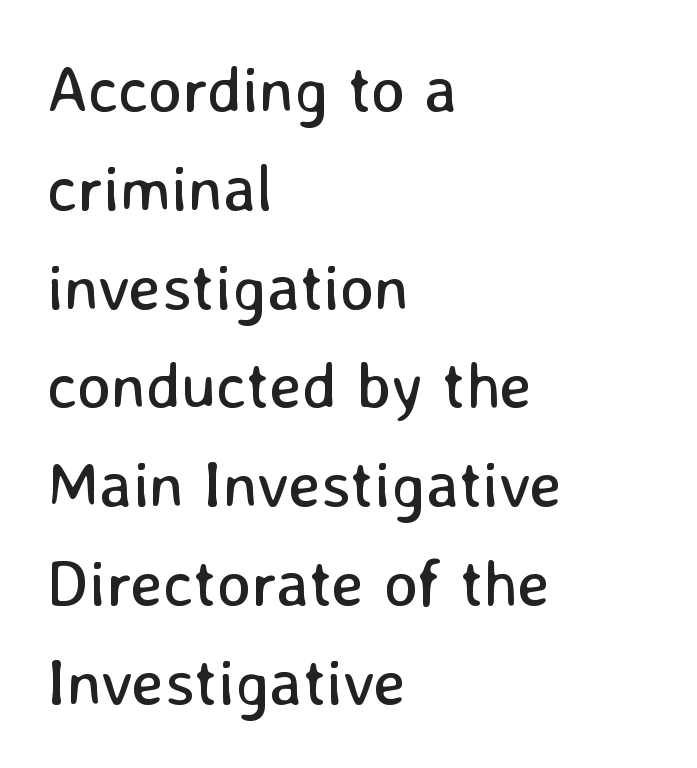
Q: Is the text bold? A: No.
Q: Is the text italic (slanted)? A: No, it is upright.
Q: Is the typeface a serif or a sans-serif typeface? A: Sans-serif.
Q: Is the text underlined? A: No.
Q: How is the paragraph aligned? A: Left-aligned.
Q: Is the spacing between letters normal or unusually wide? A: Normal.
Q: Is the spacing between lines tight, normal or loose? A: Normal.
Q: Width (condensed, normal, or wide)? A: Normal.
Q: Stroke contrast? A: Low.
Q: x-height? A: Medium.
Q: Monospaced? A: No.
